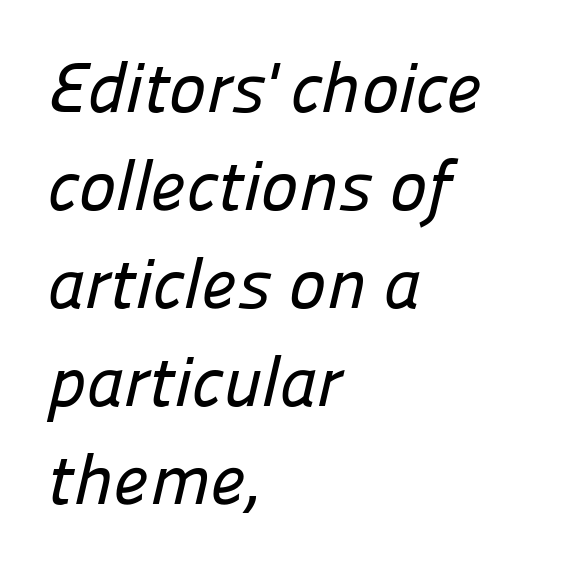
Q: Is the typeface a serif or a sans-serif typeface? A: Sans-serif.
Q: Is the text underlined? A: No.
Q: How is the paragraph aligned? A: Left-aligned.
Q: Is the spacing between letters normal or unusually wide? A: Normal.
Q: Is the spacing between lines tight, normal or loose? A: Normal.
Q: Width (condensed, normal, or wide)? A: Normal.
Q: Stroke contrast? A: Low.
Q: x-height? A: Medium.
Q: Monospaced? A: No.
